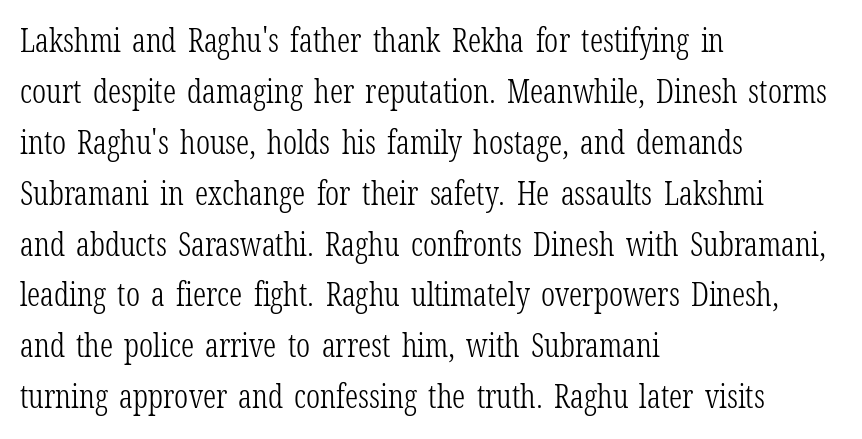
Q: Is the text bold? A: No.
Q: Is the text italic (slanted)? A: No, it is upright.
Q: Is the typeface a serif or a sans-serif typeface? A: Serif.
Q: Is the text underlined? A: No.
Q: How is the paragraph aligned? A: Left-aligned.
Q: Is the spacing between letters normal or unusually wide? A: Normal.
Q: Is the spacing between lines tight, normal or loose? A: Normal.
Q: Width (condensed, normal, or wide)? A: Condensed.
Q: Stroke contrast? A: Low.
Q: x-height? A: Medium.
Q: Monospaced? A: No.
